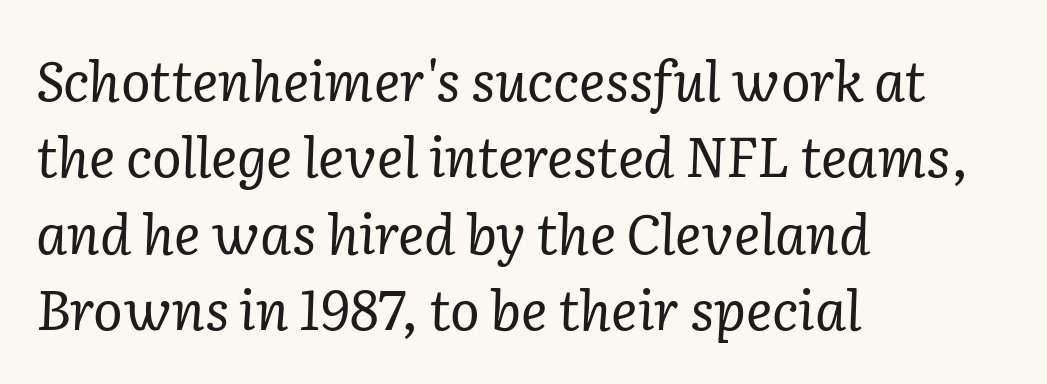
Designer's note — italics engaged. The ragged edge is on the right, which tells us the setting is flush left. This sample uses plain, unmodified letter spacing. Regarding serifs, this sample has them. The space directly below the letters is spotless.
